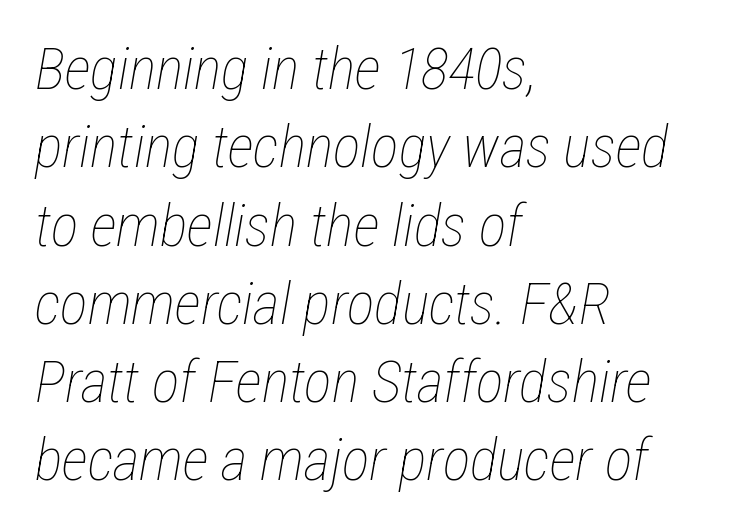
The weight tops out at a normal text grade. These lines sit exactly where default settings would place them. The strip under each line holds only bare page. Tracking value appears to be zero — textbook default spacing. Does the copy run flush right? No — it runs flush left. Style check: oblique.
